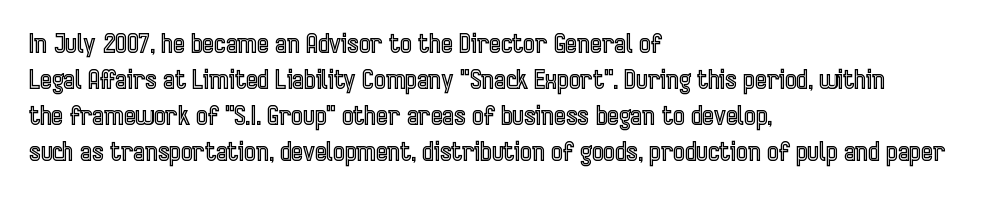
Vertically, the passage feels balanced, rows spaced as you'd expect. Every character sits straight up, as roman type does. A typesetter would call this zero additional tracking. Each line starts at the same left margin while the right side varies. Descenders are the only things crossing below the line.
